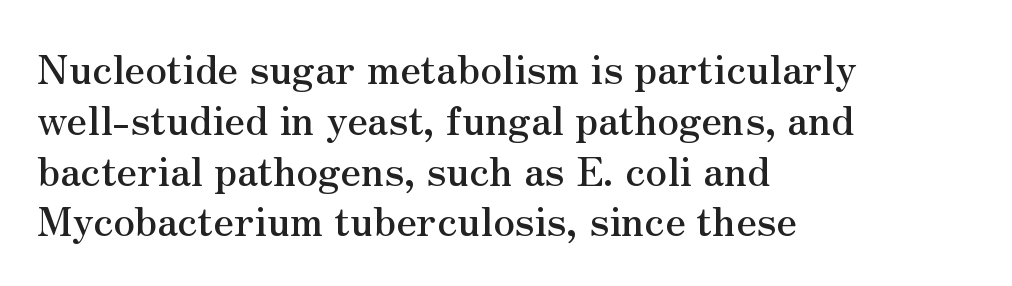
Style check: upright. The typeface chosen for these lines features serifs. The strip under each line holds only bare page. Vertical spacing — default. The letters sit at their default tracking, neither squeezed nor spread.
